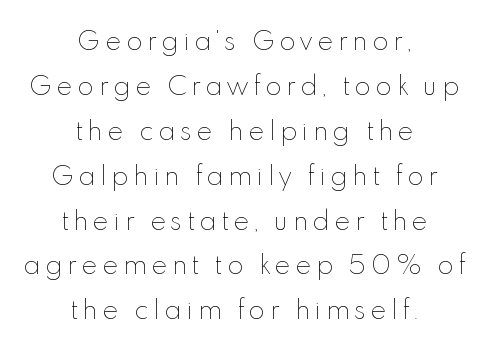
Q: Is the text bold? A: No.
Q: Is the text italic (slanted)? A: No, it is upright.
Q: Is the text underlined? A: No.
Q: How is the paragraph aligned? A: Centered.
Q: Is the spacing between letters normal or unusually wide? A: Unusually wide.
